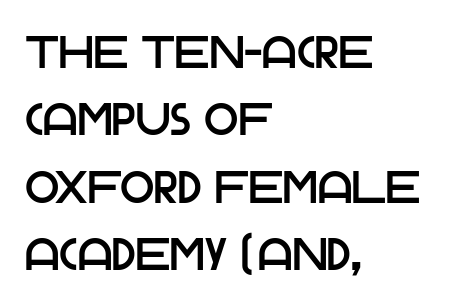
Q: Is the text italic (slanted)? A: No, it is upright.
Q: Is the typeface a serif or a sans-serif typeface? A: Sans-serif.
Q: Is the text underlined? A: No.
Q: How is the paragraph aligned? A: Left-aligned.
Q: Is the spacing between letters normal or unusually wide? A: Normal.
Q: Is the spacing between lines tight, normal or loose? A: Normal.
Q: Width (condensed, normal, or wide)? A: Normal.
Q: Stroke contrast? A: Low.
Q: x-height? A: Large.
Q: Monospaced? A: No.
